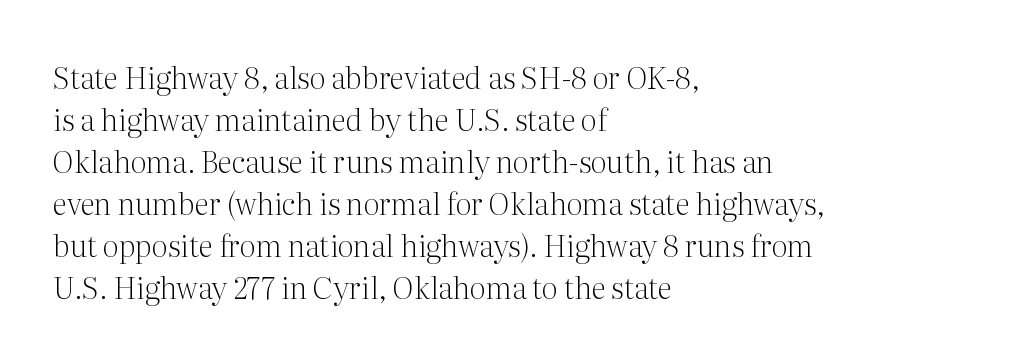
The image shows 30 px light serif type, upright; set left-aligned, normal line spacing (1.4x), normal letter spacing, not underlined; medium stroke contrast and a medium x-height.
